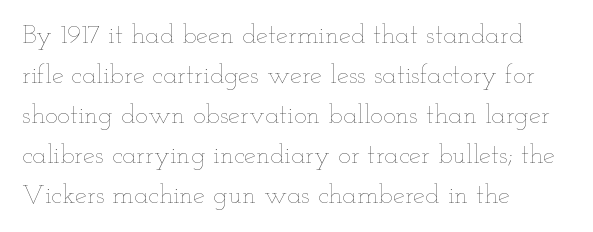
Q: Is the text bold? A: No.
Q: Is the text italic (slanted)? A: No, it is upright.
Q: Is the text underlined? A: No.
Q: How is the paragraph aligned? A: Left-aligned.
Q: Is the spacing between letters normal or unusually wide? A: Normal.
Q: Is the spacing between lines tight, normal or loose? A: Normal.
